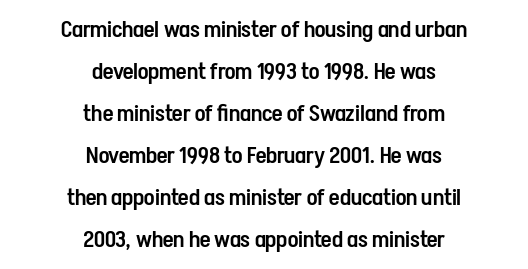
Descenders are the only things crossing below the line. Nothing unusual about the tracking: characters are spaced as the font intends. When letters stand straight like this, we call the style roman or upright. The rendering positions every line midway between the sides. The passage shown is semibold, sitting just below true bold.
